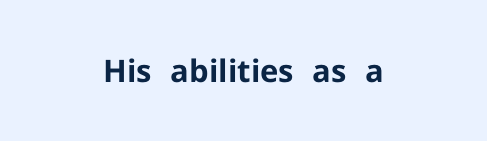
{"serif": "no", "italic": "no", "bold": "yes", "weight": "bold", "width": "normal", "stroke_contrast": "low", "x_height": "medium", "monospaced": "no", "underline": "no", "align": "center", "letter_spacing": "normal", "letter_spacing_em": 0.0, "glyph_px": 31}
